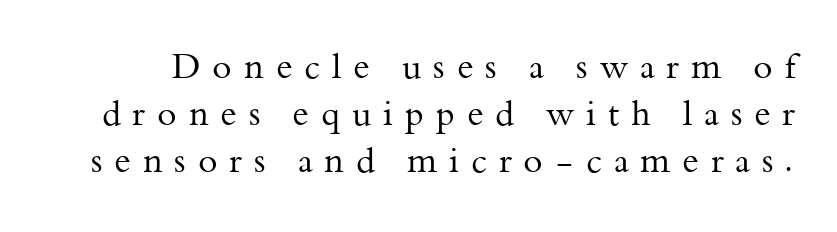
The image shows 35 px regular-weight serif type, upright; set normal line spacing (1.34x), unusually wide letter spacing (+0.34 em), not underlined; medium stroke contrast and a small x-height.
